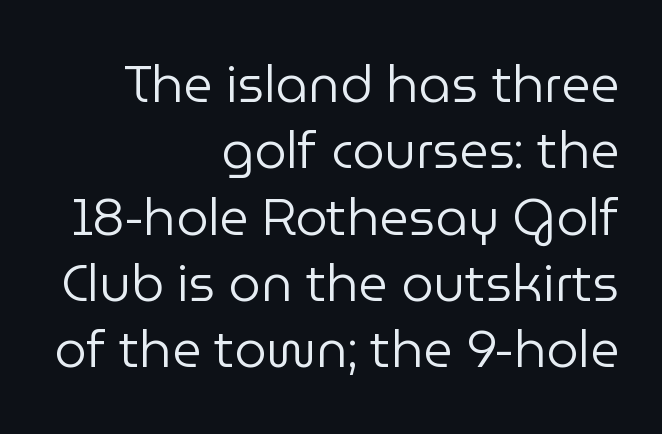
Q: Is the text bold? A: No.
Q: Is the text italic (slanted)? A: No, it is upright.
Q: Is the typeface a serif or a sans-serif typeface? A: Sans-serif.
Q: Is the text underlined? A: No.
Q: How is the paragraph aligned? A: Right-aligned.
Q: Is the spacing between letters normal or unusually wide? A: Normal.
Q: Is the spacing between lines tight, normal or loose? A: Normal.
Q: Width (condensed, normal, or wide)? A: Normal.
Q: Stroke contrast? A: Low.
Q: x-height? A: Medium.
Q: Monospaced? A: No.
